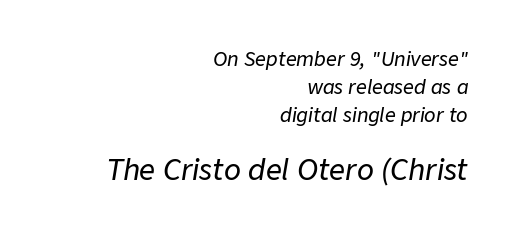
Regular leading. Character widths vary here, with narrow letters taking less room than wide ones. Compared with a flush-left layout, this one pins lines to the opposite, right side. Notice how the stems are inclined rather than vertical — that's the hallmark of italics. The rendering keeps characters at their native spacing.
